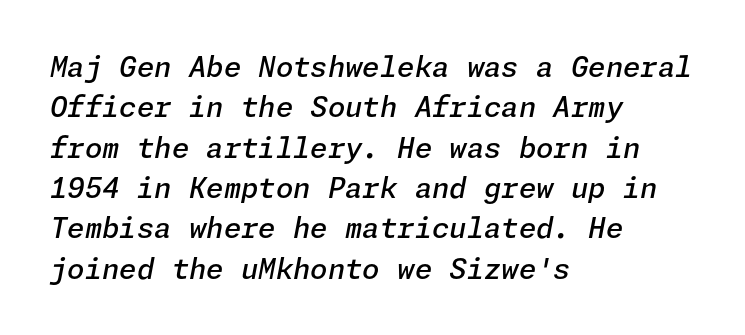
There is no visible air inserted between adjacent glyphs. The vertical gap from one line to the next is medium. A typesetter would mark this as italic. Line starts are locked; line ends wander.
